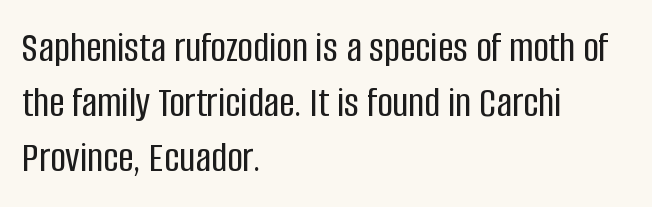
Q: Is the text italic (slanted)? A: No, it is upright.
Q: Is the typeface a serif or a sans-serif typeface? A: Sans-serif.
Q: Is the text underlined? A: No.
Q: How is the paragraph aligned? A: Left-aligned.
Q: Is the spacing between letters normal or unusually wide? A: Normal.
Q: Is the spacing between lines tight, normal or loose? A: Normal.
Q: Width (condensed, normal, or wide)? A: Condensed.
Q: Stroke contrast? A: Low.
Q: x-height? A: Large.
Q: Monospaced? A: No.
